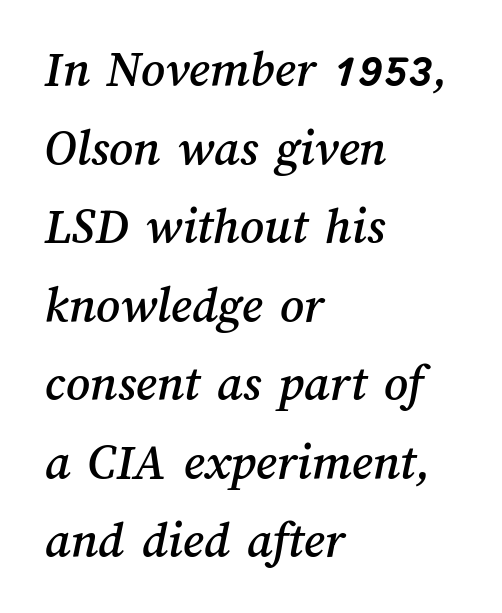
This sample uses plain, unmodified letter spacing. A student would call this left alignment; a typographer would say flush left, rag right. The specimen omits any rule beneath the text block's lines. Think of a printed novel: that variable character pitch is what you see here. Students, observe: this is what conventionally led text looks like.
